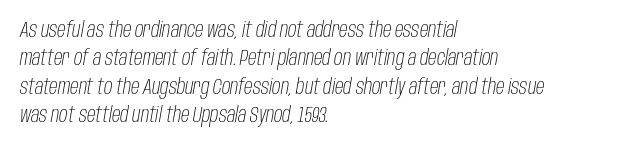
The passage shown has conventional tracking throughout. Stroke thickness stays within the range of a standard reading face or lighter. The setting favours the left margin, as ordinary paragraphs usually do. The foot of each line stays bare and open. Yep, that's italic — everything's leaning.
